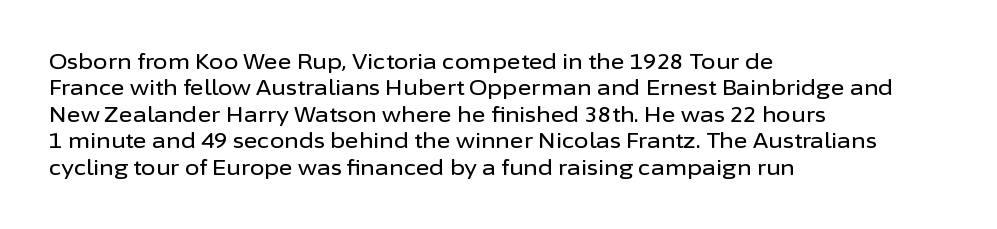
Q: Is the text italic (slanted)? A: No, it is upright.
Q: Is the text underlined? A: No.
Q: How is the paragraph aligned? A: Left-aligned.
Q: Is the spacing between letters normal or unusually wide? A: Normal.
Q: Is the spacing between lines tight, normal or loose? A: Normal.
